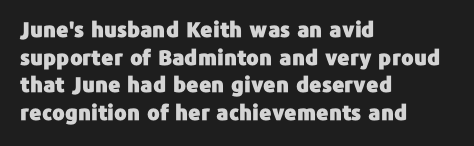
The image shows 21 px text type, upright; set left-aligned, normal line spacing (1.32x), normal letter spacing, not underlined.
